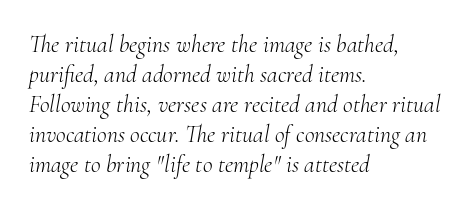
{"italic": "yes", "lean": "right", "slant_degrees": 10, "bold": "no", "underline": "no", "align": "left", "line_spacing": "normal", "line_spacing_ratio": 1.25, "letter_spacing": "normal", "letter_spacing_em": 0.0, "glyph_px": 24}
